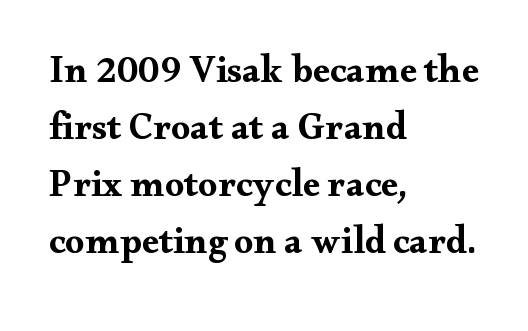
This is serif lettering, the kind often seen in printed books. Lines of text with bare space underneath. No extra tracking has been applied to these lines. Line starts are locked; line ends wander. Think of a printed novel: that variable character pitch is what you see here.
